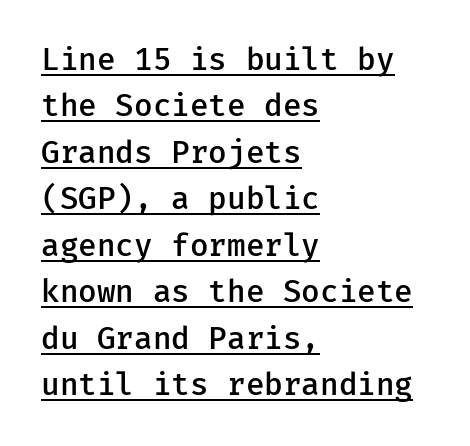
The image shows 31 px semibold sans-serif type, upright; set left-aligned, normal line spacing (1.5x), normal letter spacing, underlined; low stroke contrast and a medium x-height.
